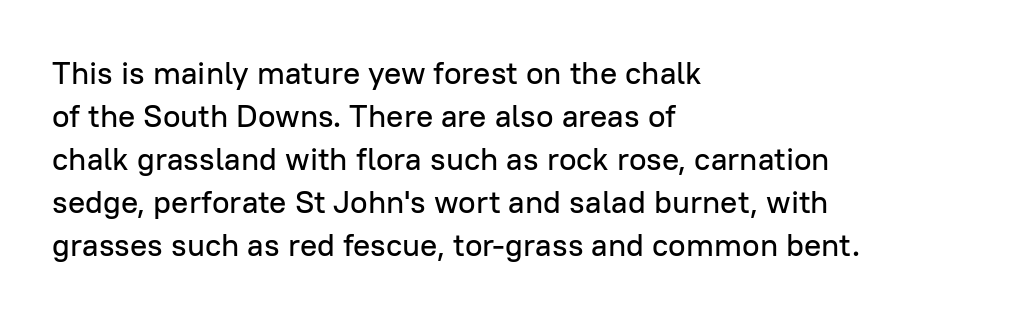
{"serif": "no", "italic": "no", "width": "normal", "stroke_contrast": "low", "x_height": "medium", "monospaced": "no", "underline": "no", "align": "left", "line_spacing": "normal", "line_spacing_ratio": 1.34, "letter_spacing": "normal", "letter_spacing_em": 0.0, "glyph_px": 32}
